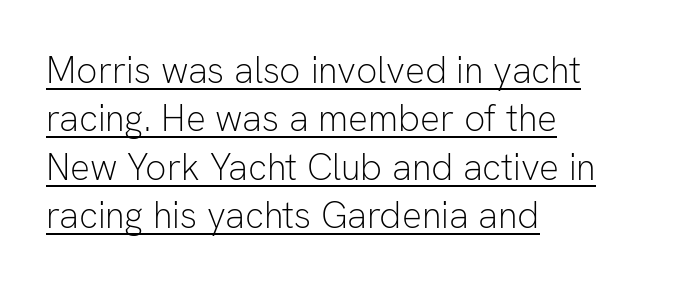
{"serif": "no", "italic": "no", "bold": "no", "weight": "light", "width": "normal", "stroke_contrast": "low", "x_height": "medium", "monospaced": "no", "underline": "yes", "align": "left", "line_spacing": "normal", "line_spacing_ratio": 1.31, "letter_spacing": "normal", "letter_spacing_em": 0.0, "glyph_px": 37}
